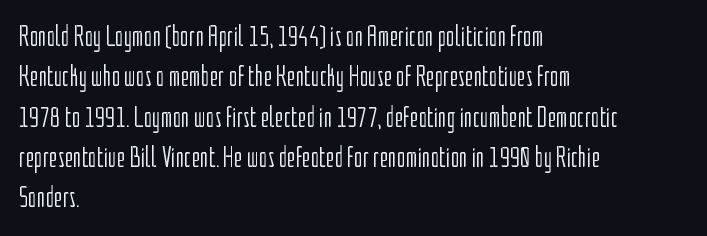
The characters are drawn with everyday or finer stroke widths. The passage shown is typed in a proportional face where columns would drift. The specimen reads as upright at a glance. Serifs: no, the terminals of the letterforms are clean. What stands out about the letter spacing? Nothing — it is the standard amount.
